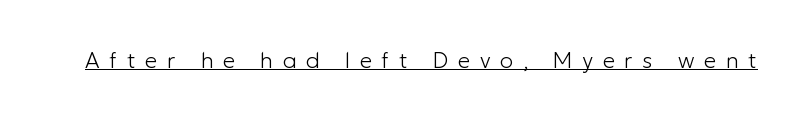
The image shows 22 px text type, upright; set unusually wide letter spacing (+0.44 em), underlined.
